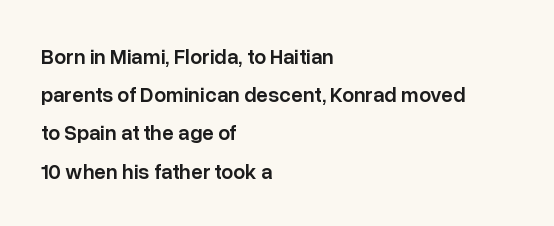
The image shows 21 px text type, upright; set left-aligned, line spacing 1.82x, normal letter spacing, not underlined.
